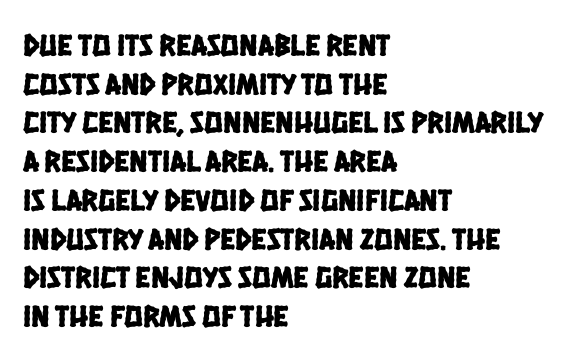
The image shows 31 px condensed sans-serif type; set left-aligned, normal line spacing (1.25x), normal letter spacing, not underlined; low stroke contrast and a large x-height.
